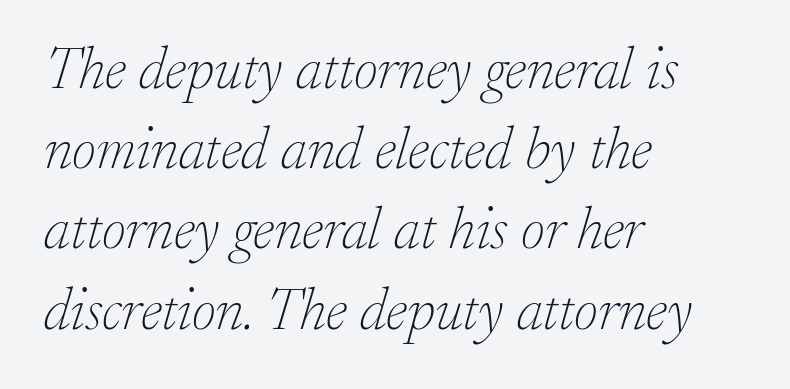
Q: Is the text bold? A: No.
Q: Is the text italic (slanted)? A: Yes, it leans right by about 17 degrees.
Q: Is the typeface a serif or a sans-serif typeface? A: Serif.
Q: Is the text underlined? A: No.
Q: How is the paragraph aligned? A: Left-aligned.
Q: Is the spacing between letters normal or unusually wide? A: Normal.
Q: Is the spacing between lines tight, normal or loose? A: Normal.
Q: Width (condensed, normal, or wide)? A: Normal.
Q: Stroke contrast? A: Low.
Q: x-height? A: Small.
Q: Monospaced? A: No.
